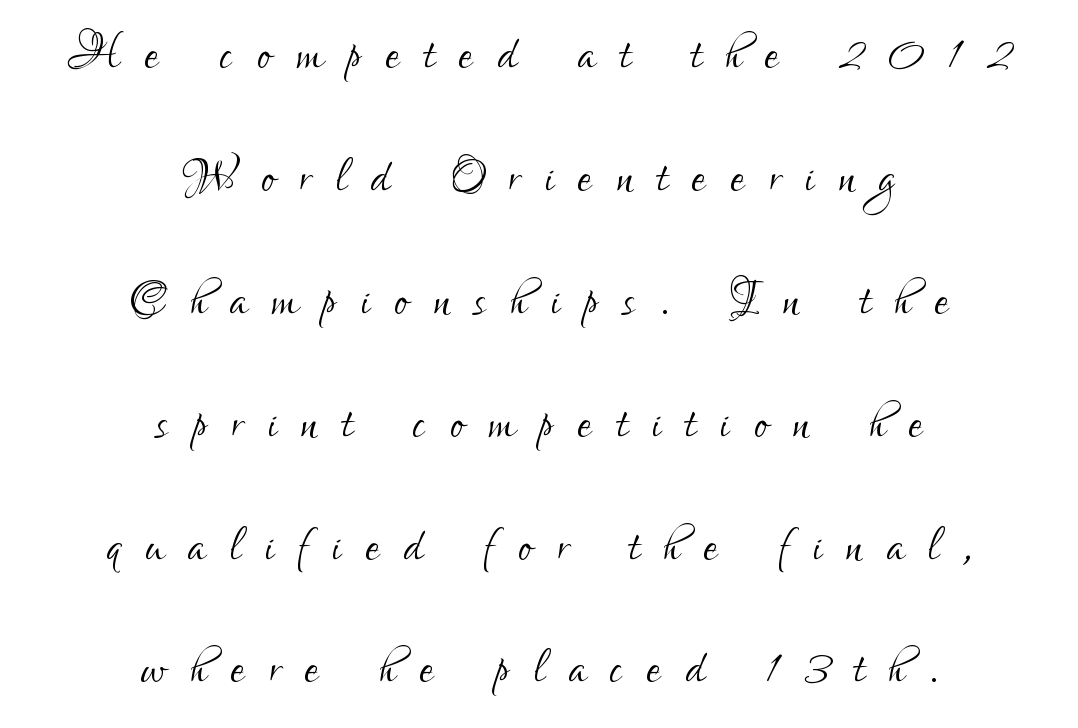
Students, note that the glyphs here are deliberately spaced far apart. The foot of each line stays bare and open. The weight would be labelled regular, book, light, or lighter still. Interline gaps are noticeably wide in this sample.
